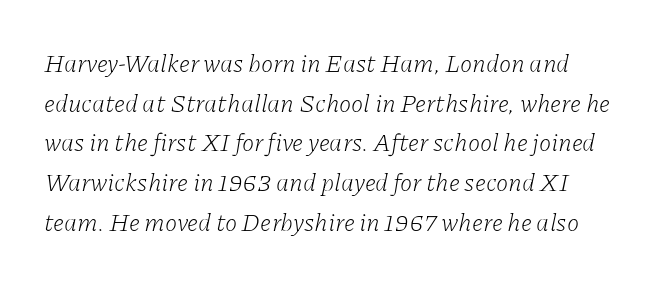
Q: Is the text bold? A: No.
Q: Is the text italic (slanted)? A: Yes, it leans right by about 11 degrees.
Q: Is the text underlined? A: No.
Q: Is the spacing between letters normal or unusually wide? A: Normal.
Q: Is the spacing between lines tight, normal or loose? A: Normal.
